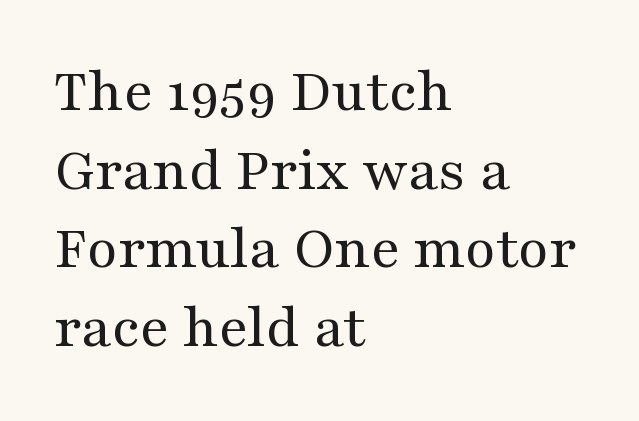
Letter spacing: default. All the whitespace from short lines collects on the right. Note: serifs present on the glyphs. Each letter keeps its own natural width here, so spacing adapts to shape. The strokes are not fattened; the text isn't bold. Does the leading feel generous? No, just average.
